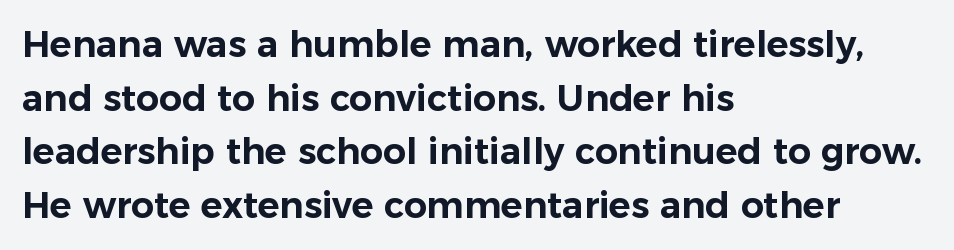
Q: Is the text italic (slanted)? A: No, it is upright.
Q: Is the typeface a serif or a sans-serif typeface? A: Sans-serif.
Q: Is the text underlined? A: No.
Q: How is the paragraph aligned? A: Left-aligned.
Q: Is the spacing between letters normal or unusually wide? A: Normal.
Q: Is the spacing between lines tight, normal or loose? A: Normal.
Q: Width (condensed, normal, or wide)? A: Normal.
Q: Stroke contrast? A: Low.
Q: x-height? A: Medium.
Q: Monospaced? A: No.
